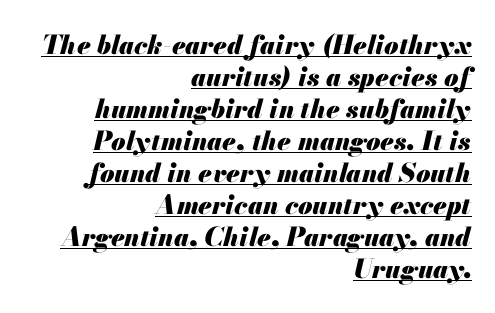
Q: Is the text bold? A: Yes.
Q: Is the text italic (slanted)? A: Yes, it leans right by about 13 degrees.
Q: Is the text underlined? A: Yes.
Q: How is the paragraph aligned? A: Right-aligned.
Q: Is the spacing between letters normal or unusually wide? A: Normal.
